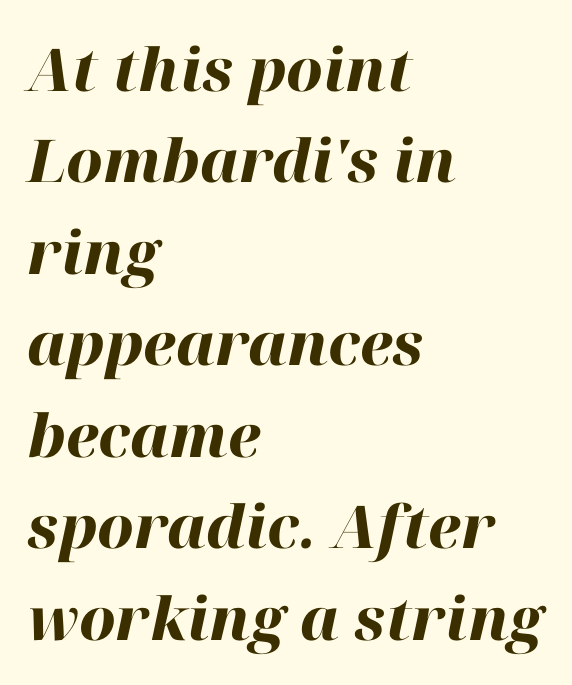
Q: Is the text bold? A: Yes.
Q: Is the text italic (slanted)? A: Yes, it leans right by about 12 degrees.
Q: Is the text underlined? A: No.
Q: How is the paragraph aligned? A: Left-aligned.
Q: Is the spacing between letters normal or unusually wide? A: Normal.
Q: Is the spacing between lines tight, normal or loose? A: Normal.
Q: Width (condensed, normal, or wide)? A: Normal.
Q: Stroke contrast? A: High.
Q: x-height? A: Medium.
Q: Monospaced? A: No.
